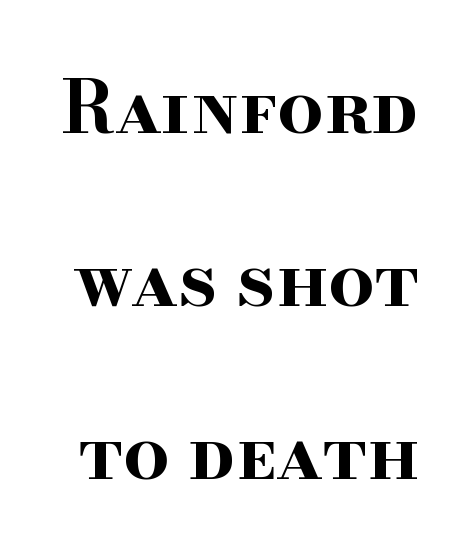
{"serif": "yes", "italic": "no", "bold": "yes", "weight": "bold", "width": "wide", "stroke_contrast": "high", "x_height": "small", "monospaced": "no", "underline": "no", "line_spacing": "loose", "line_spacing_ratio": 2.4, "letter_spacing": "normal", "letter_spacing_em": 0.0, "glyph_px": 72}
